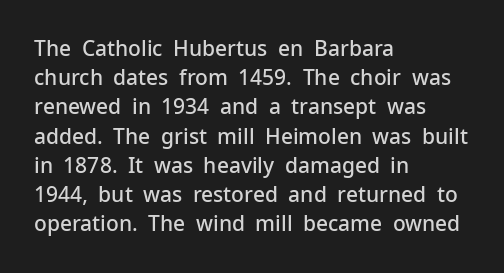
The image shows 21 px text type, upright; set left-aligned, normal line spacing (1.39x), normal letter spacing, not underlined.
